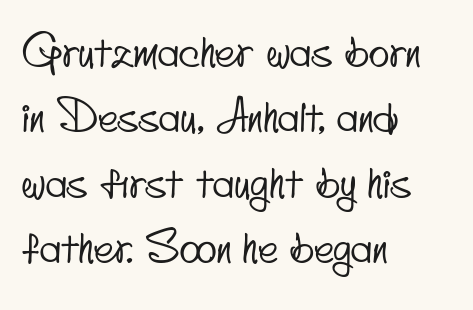
The image shows 43 px condensed sans-serif type; set left-aligned, normal line spacing (1.52x), normal letter spacing, not underlined; low stroke contrast and a small x-height.
